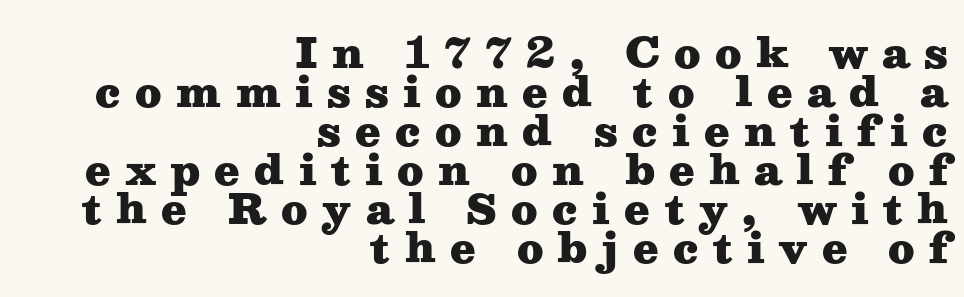
The lines are packed closely together with very little leading. The passage shown is not underscored anywhere. In terms of letterspacing, this is a distinctly airy, spread setting. Vertical strokes here are truly vertical. Does the weight exceed regular? Yes, all the way to bold.
